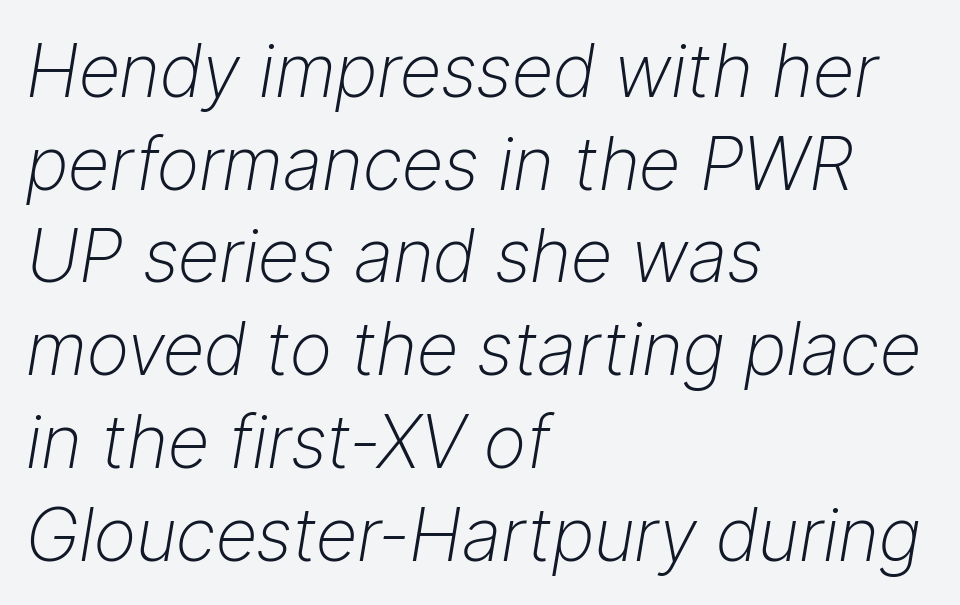
{"italic": "yes", "lean": "right", "slant_degrees": 9, "bold": "no", "weight": "light", "width": "normal", "stroke_contrast": "low", "x_height": "medium", "monospaced": "no", "underline": "no", "align": "left", "line_spacing": "normal", "line_spacing_ratio": 1.27, "letter_spacing": "normal", "letter_spacing_em": 0.0, "glyph_px": 73}
